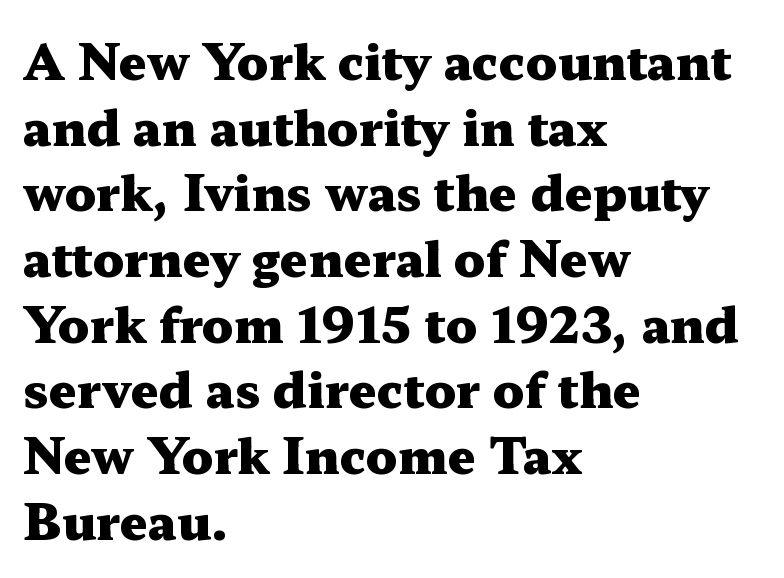
This is the regular roman posture of the typeface. The leading is moderate, giving the passage an even texture. In CSS terms this would be text-align: left. The passage shown is typed in a proportional face where columns would drift. Weight check: bold — yes, fully.
